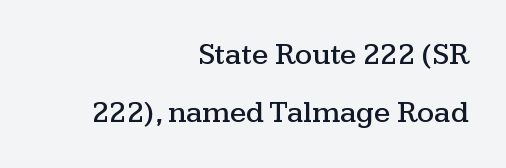
{"serif": "yes", "italic": "no", "width": "wide", "stroke_contrast": "medium", "x_height": "medium", "monospaced": "no", "underline": "no", "align": "right", "line_spacing": "loose", "line_spacing_ratio": 1.93, "letter_spacing": "normal", "letter_spacing_em": 0.0, "glyph_px": 30}
